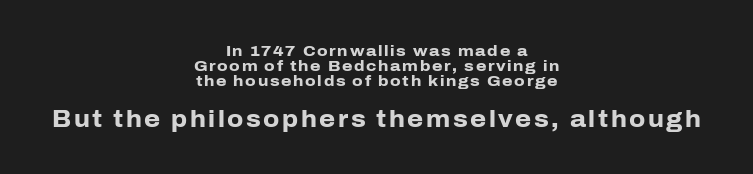
{"italic": "no", "bold": "yes", "underline": "no", "align": "center", "line_spacing": "tight", "line_spacing_ratio": 1.01, "larger_block": "second", "size_ratio": 1.53, "glyph_px": 23}
